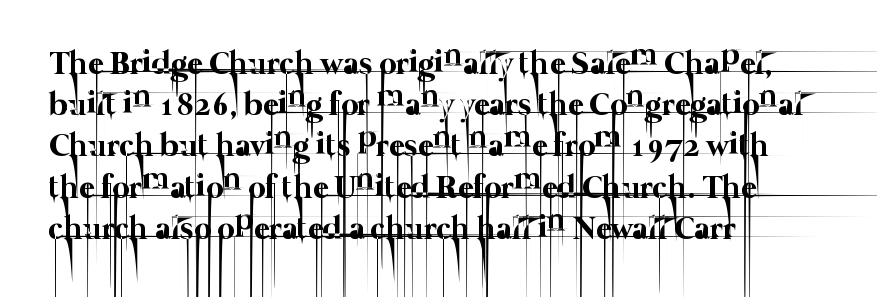
The image shows 33 px thin type; set left-aligned, normal line spacing (1.25x), normal letter spacing, not underlined; low stroke contrast and a medium x-height.
